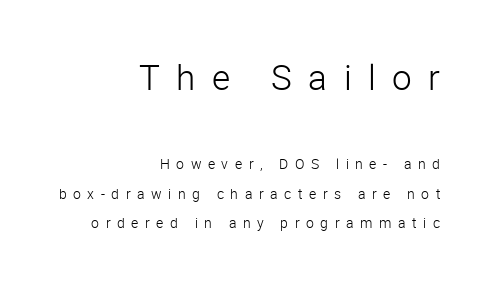
The image shows 35 px light sans-serif type, upright; set right-aligned, loose line spacing (2.1x), unusually wide letter spacing (+0.47 em), not underlined; the first (top) block is 2.5x larger; low stroke contrast and a medium x-height.
